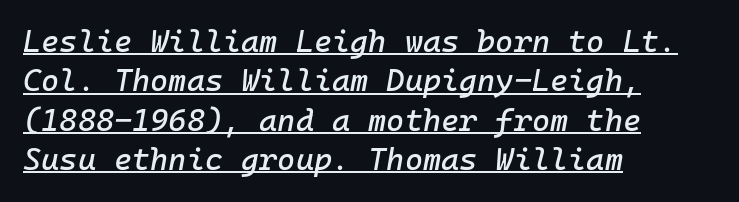
Decoration check: the copy is underlined. Quick note: italic. Reading down the column, the eye jumps a familiar distance to each next line. Standard letterfit; no display-style spreading of the glyphs. Layout note: lines flush left.
